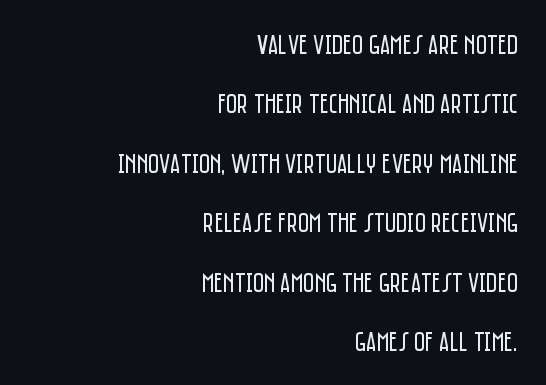
The image shows 27 px text type, upright; set right-aligned, loose line spacing (2.2x), normal letter spacing, not underlined.
